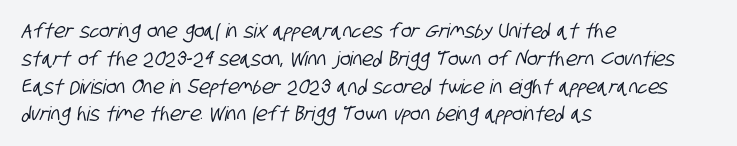
Q: Is the text underlined? A: No.
Q: How is the paragraph aligned? A: Left-aligned.
Q: Is the spacing between letters normal or unusually wide? A: Normal.
Q: Is the spacing between lines tight, normal or loose? A: Normal.
